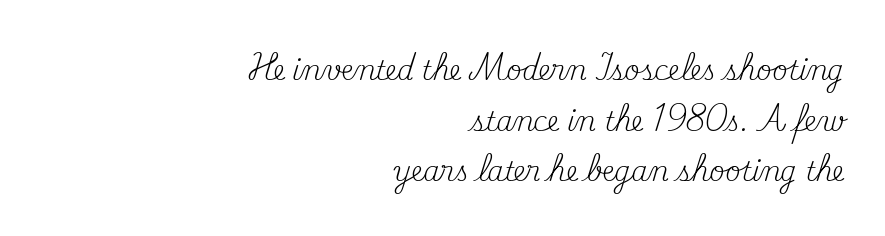
Q: Is the text bold? A: No.
Q: Is the text italic (slanted)? A: Yes.
Q: Is the text underlined? A: No.
Q: How is the paragraph aligned? A: Right-aligned.
Q: Is the spacing between letters normal or unusually wide? A: Normal.
Q: Is the spacing between lines tight, normal or loose? A: Loose.
